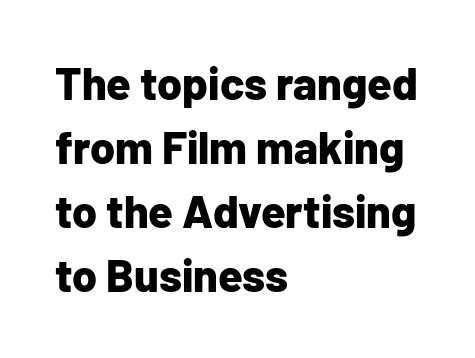
Does the copy run flush right? No — it runs flush left. Underlining? Definitely not there. Is the type bold? Yes — the strokes are clearly thick and heavy. Look at the tracking — it's just the regular setting, nothing added. Posture: straight, roman, zero tilt.
